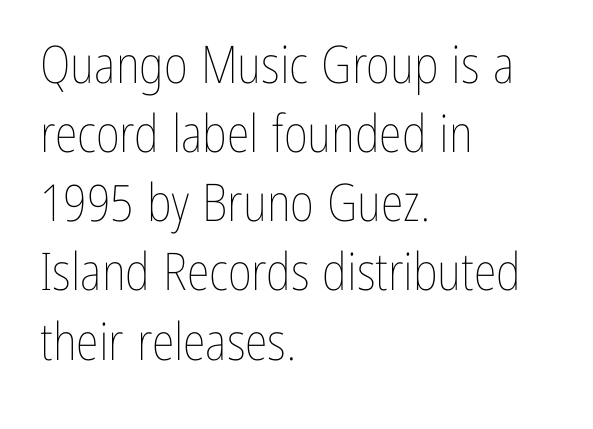
Q: Is the text bold? A: No.
Q: Is the text italic (slanted)? A: No, it is upright.
Q: Is the text underlined? A: No.
Q: How is the paragraph aligned? A: Left-aligned.
Q: Is the spacing between letters normal or unusually wide? A: Normal.
Q: Is the spacing between lines tight, normal or loose? A: Normal.
Q: Width (condensed, normal, or wide)? A: Condensed.
Q: Stroke contrast? A: Low.
Q: x-height? A: Medium.
Q: Monospaced? A: No.
